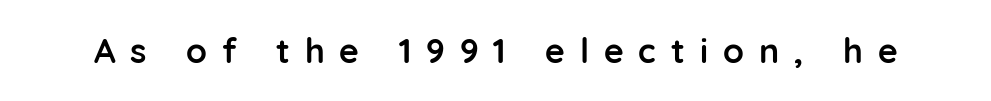
{"serif": "no", "italic": "no", "bold": "yes", "weight": "semibold", "width": "normal", "stroke_contrast": "low", "x_height": "medium", "monospaced": "no", "underline": "no", "letter_spacing": "wide", "letter_spacing_em": 0.44, "glyph_px": 34}
